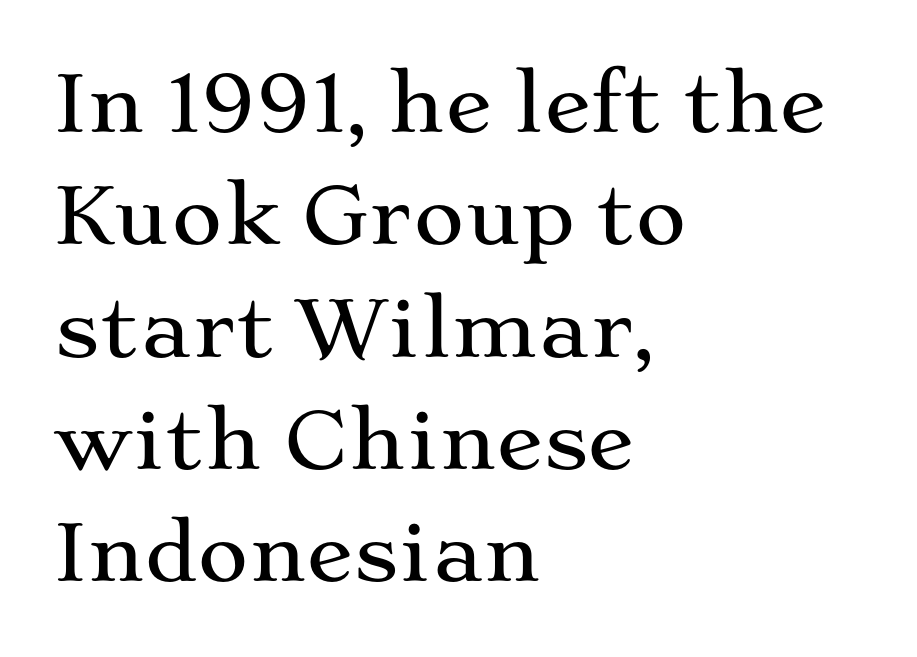
Every stem runs plumb, perpendicular to the baseline. Character widths vary here, with narrow letters taking less room than wide ones. The rendering anchors every line to the left-hand side. The letters carry serifs — small finishing strokes at the ends of their stems. The block of text has a typical density, with ordinary space between rows.
